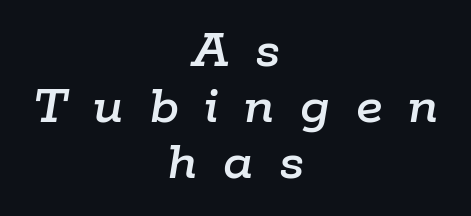
{"italic": "yes", "lean": "right", "slant_degrees": 9, "width": "normal", "stroke_contrast": "low", "x_height": "medium", "monospaced": "no", "underline": "no", "align": "center", "line_spacing": "tight", "line_spacing_ratio": 0.98, "letter_spacing": "wide", "letter_spacing_em": 0.45, "glyph_px": 57}
